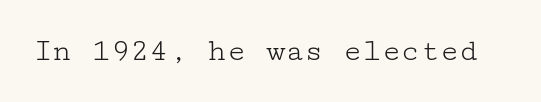
Weight class: somewhere from thin through regular. Tracking value appears to be zero — textbook default spacing. Posture: vertical. The designer went with a serif here, giving each stem small feet. The space directly below the letters is spotless.
